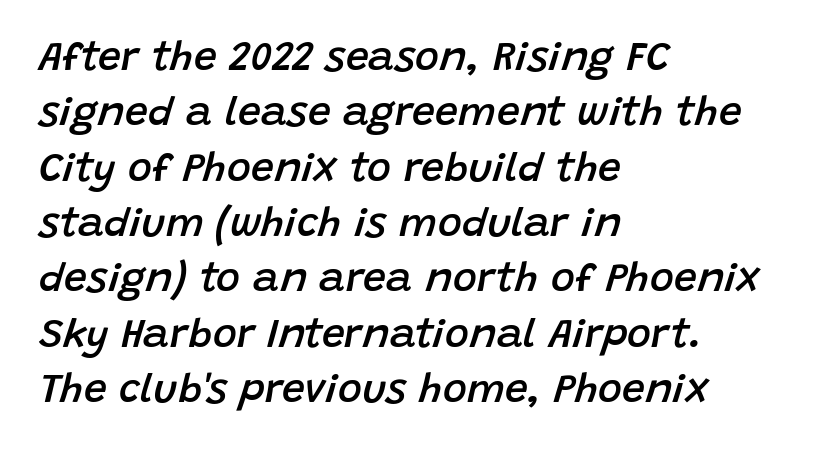
Q: Is the text bold? A: Semi-bold.
Q: Is the text italic (slanted)? A: Yes, it leans right by about 15 degrees.
Q: Is the text underlined? A: No.
Q: How is the paragraph aligned? A: Left-aligned.
Q: Is the spacing between letters normal or unusually wide? A: Normal.
Q: Is the spacing between lines tight, normal or loose? A: Normal.
Q: Width (condensed, normal, or wide)? A: Normal.
Q: Stroke contrast? A: Low.
Q: x-height? A: Large.
Q: Monospaced? A: No.
